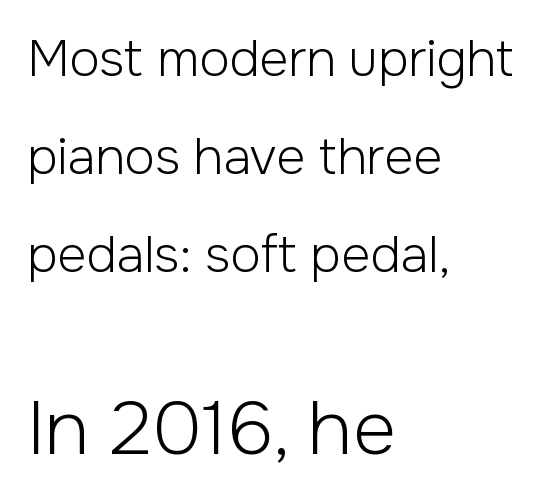
Q: Is the text bold? A: No.
Q: Is the text italic (slanted)? A: No, it is upright.
Q: Is the typeface a serif or a sans-serif typeface? A: Sans-serif.
Q: Is the text underlined? A: No.
Q: How is the paragraph aligned? A: Left-aligned.
Q: Is the spacing between letters normal or unusually wide? A: Normal.
Q: Is the spacing between lines tight, normal or loose? A: Loose.
Q: Which block of text is set in a larger size, the first (top) or the second (bottom)? A: The second (bottom) one.
Q: Width (condensed, normal, or wide)? A: Normal.
Q: Stroke contrast? A: Low.
Q: x-height? A: Medium.
Q: Monospaced? A: No.
